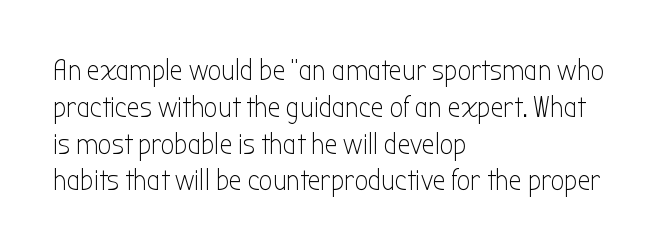
Characters remain perfectly vertical along every line. Think standard paragraph weight, or any step lighter than that. Letters rest on an invisible, unmarked baseline. The face used here is a sans, in the tradition of grotesques and geometrics.
